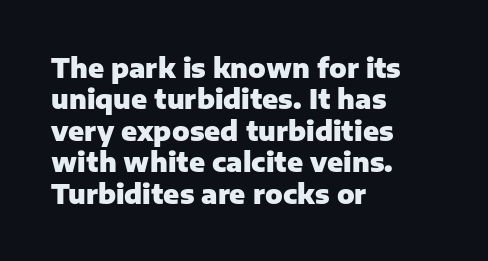
The image shows 26 px bold type, upright; set left-aligned, line spacing 1.21x, normal letter spacing, not underlined.
